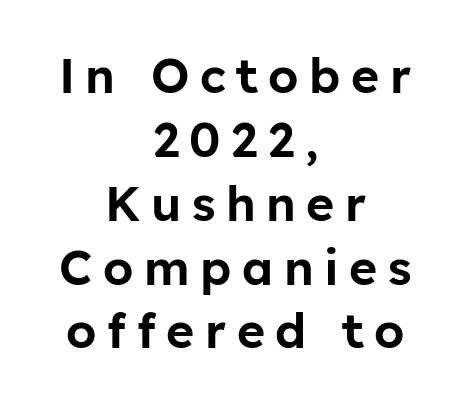
Q: Is the text italic (slanted)? A: No, it is upright.
Q: Is the typeface a serif or a sans-serif typeface? A: Sans-serif.
Q: Is the text underlined? A: No.
Q: How is the paragraph aligned? A: Centered.
Q: Is the spacing between letters normal or unusually wide? A: Unusually wide.
Q: Is the spacing between lines tight, normal or loose? A: Normal.
Q: Width (condensed, normal, or wide)? A: Normal.
Q: Stroke contrast? A: Low.
Q: x-height? A: Medium.
Q: Monospaced? A: No.
